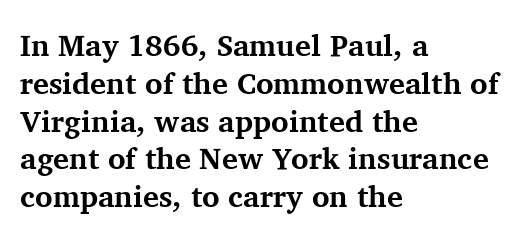
Q: Is the text bold? A: Yes.
Q: Is the text italic (slanted)? A: No, it is upright.
Q: Is the typeface a serif or a sans-serif typeface? A: Serif.
Q: Is the text underlined? A: No.
Q: How is the paragraph aligned? A: Left-aligned.
Q: Is the spacing between letters normal or unusually wide? A: Normal.
Q: Is the spacing between lines tight, normal or loose? A: Normal.
Q: Width (condensed, normal, or wide)? A: Normal.
Q: Stroke contrast? A: Medium.
Q: x-height? A: Medium.
Q: Monospaced? A: No.
